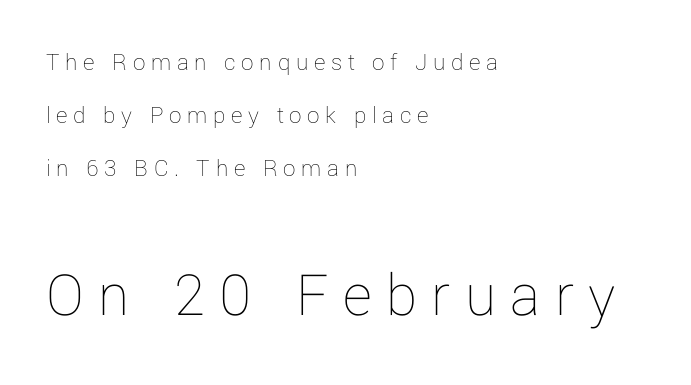
The image shows 63 px thin type, upright; set left-aligned, loose line spacing (2.12x), unusually wide letter spacing (+0.23 em), not underlined; the second (bottom) block is 2.52x larger; low stroke contrast and a medium x-height.
